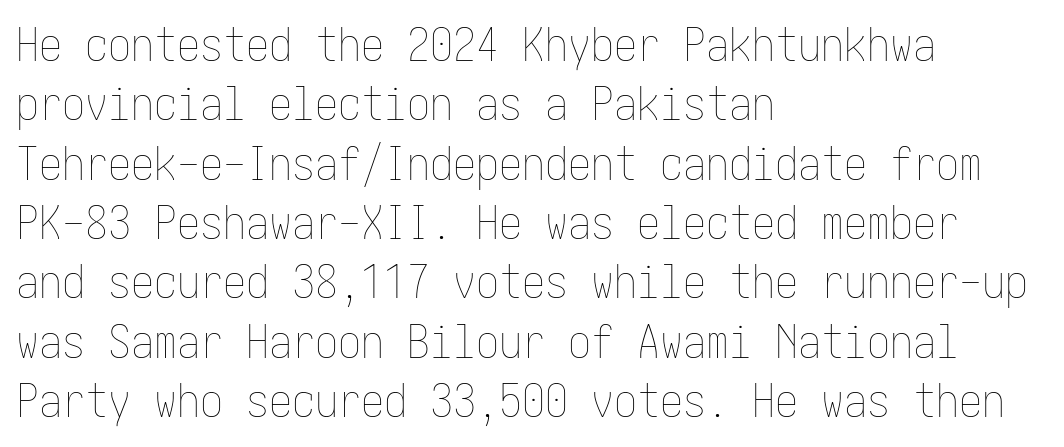
Q: Is the text bold? A: No.
Q: Is the text italic (slanted)? A: No, it is upright.
Q: Is the text underlined? A: No.
Q: How is the paragraph aligned? A: Left-aligned.
Q: Is the spacing between letters normal or unusually wide? A: Normal.
Q: Is the spacing between lines tight, normal or loose? A: Normal.
Q: Width (condensed, normal, or wide)? A: Condensed.
Q: Stroke contrast? A: Low.
Q: x-height? A: Medium.
